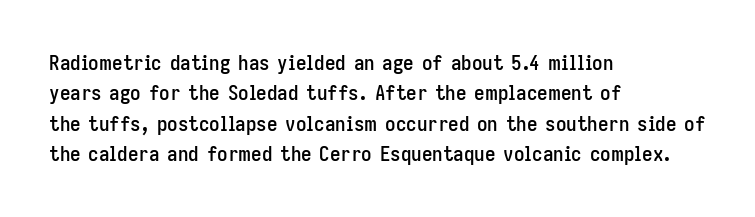
{"italic": "no", "underline": "no", "align": "left", "line_spacing": "normal", "line_spacing_ratio": 1.45, "letter_spacing": "normal", "letter_spacing_em": 0.0, "glyph_px": 21}
